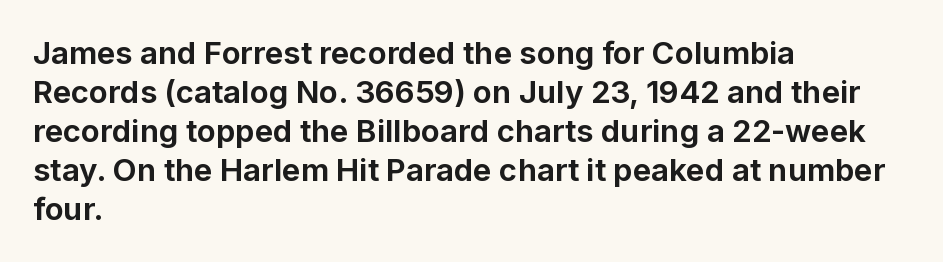
Q: Is the text bold? A: Yes.
Q: Is the text italic (slanted)? A: No, it is upright.
Q: Is the typeface a serif or a sans-serif typeface? A: Sans-serif.
Q: Is the text underlined? A: No.
Q: How is the paragraph aligned? A: Left-aligned.
Q: Is the spacing between letters normal or unusually wide? A: Normal.
Q: Is the spacing between lines tight, normal or loose? A: Normal.
Q: Width (condensed, normal, or wide)? A: Normal.
Q: Stroke contrast? A: Low.
Q: x-height? A: Medium.
Q: Monospaced? A: No.
